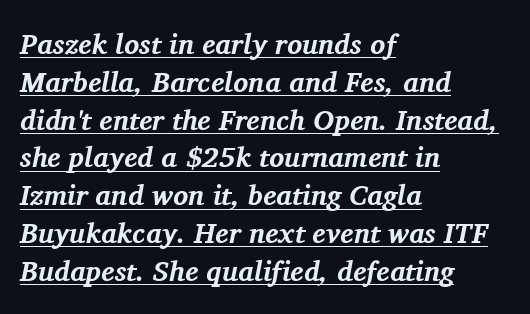
The image shows 28 px bold serif type, italic (leaning right); set left-aligned, normal line spacing (1.35x), normal letter spacing, underlined; medium stroke contrast and a medium x-height.
